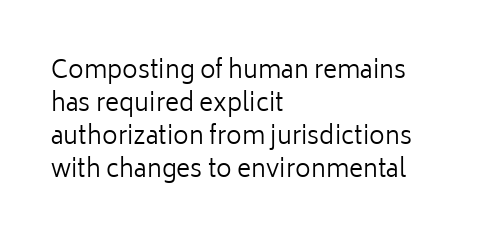
{"italic": "no", "bold": "no", "underline": "no", "align": "left", "line_spacing": "normal", "line_spacing_ratio": 1.37, "letter_spacing": "normal", "letter_spacing_em": 0.0, "glyph_px": 24}
